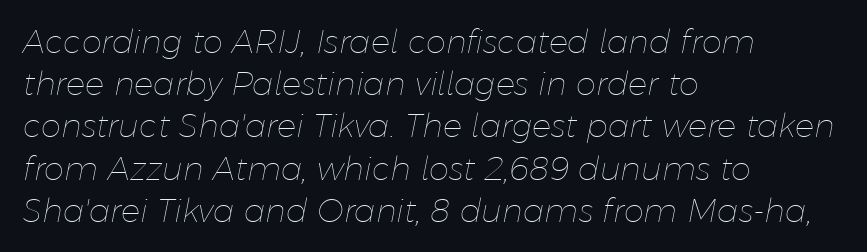
The image shows 32 px thin type, italic (leaning right); set left-aligned, normal line spacing (1.32x), normal letter spacing, not underlined; low stroke contrast and a medium x-height.
